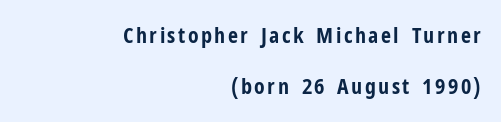
Q: Is the text bold? A: Yes.
Q: Is the text italic (slanted)? A: No, it is upright.
Q: Is the text underlined? A: No.
Q: How is the paragraph aligned? A: Right-aligned.
Q: Is the spacing between lines tight, normal or loose? A: Loose.
